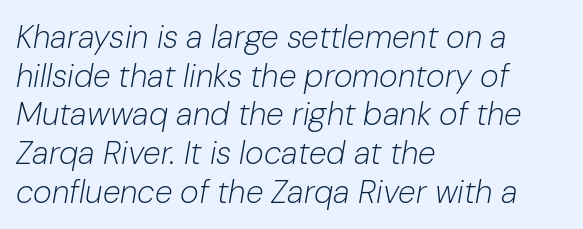
The letters advance in unequal steps, a hallmark of proportional type. Lines of text with bare space underneath. Is the type slanted? Yes — the strokes lean at a clear angle. The passage is arranged the way most books set body copy — flush left.
